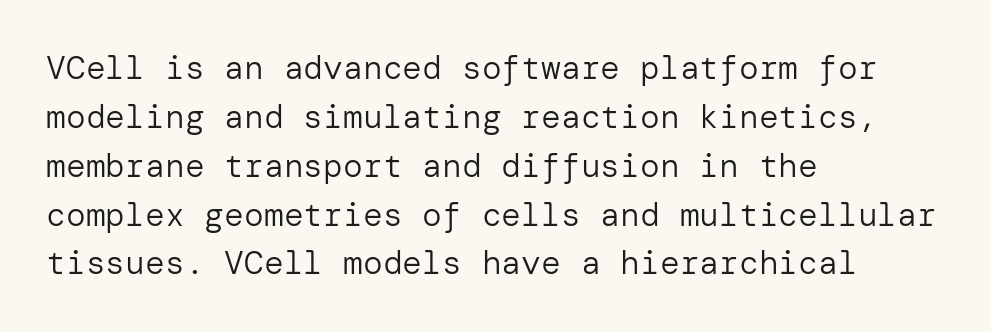
Q: Is the text bold? A: No.
Q: Is the text italic (slanted)? A: No, it is upright.
Q: Is the typeface a serif or a sans-serif typeface? A: Sans-serif.
Q: Is the text underlined? A: No.
Q: How is the paragraph aligned? A: Left-aligned.
Q: Is the spacing between letters normal or unusually wide? A: Normal.
Q: Is the spacing between lines tight, normal or loose? A: Normal.
Q: Width (condensed, normal, or wide)? A: Normal.
Q: Stroke contrast? A: Low.
Q: x-height? A: Medium.
